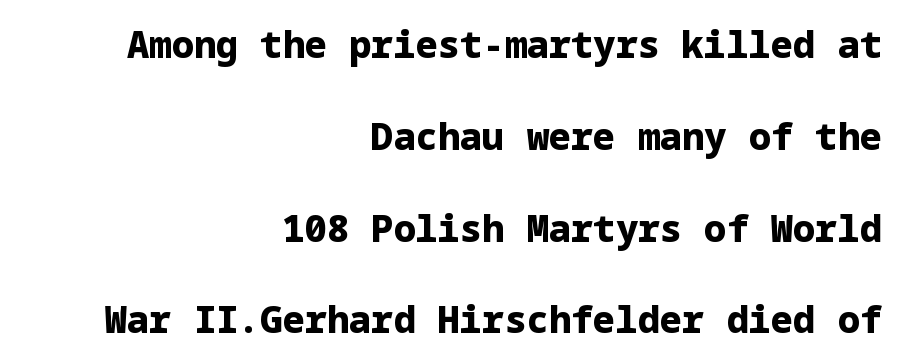
Q: Is the text bold? A: Yes.
Q: Is the text italic (slanted)? A: No, it is upright.
Q: Is the typeface a serif or a sans-serif typeface? A: Sans-serif.
Q: Is the text underlined? A: No.
Q: How is the paragraph aligned? A: Right-aligned.
Q: Is the spacing between letters normal or unusually wide? A: Normal.
Q: Is the spacing between lines tight, normal or loose? A: Loose.
Q: Width (condensed, normal, or wide)? A: Normal.
Q: Stroke contrast? A: Low.
Q: x-height? A: Medium.
